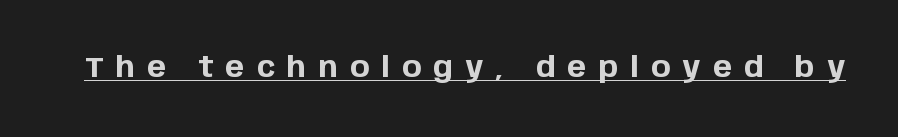
{"serif": "no", "italic": "no", "bold": "yes", "weight": "bold", "width": "normal", "stroke_contrast": "low", "x_height": "large", "monospaced": "no", "underline": "yes", "letter_spacing": "wide", "letter_spacing_em": 0.42, "glyph_px": 29}
